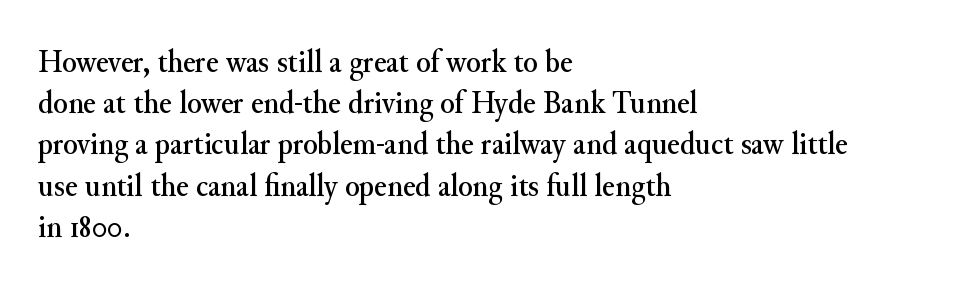
{"serif": "yes", "italic": "no", "width": "normal", "stroke_contrast": "medium", "x_height": "small", "monospaced": "no", "underline": "no", "align": "left", "line_spacing": "normal", "line_spacing_ratio": 1.25, "letter_spacing": "normal", "letter_spacing_em": 0.0, "glyph_px": 33}
